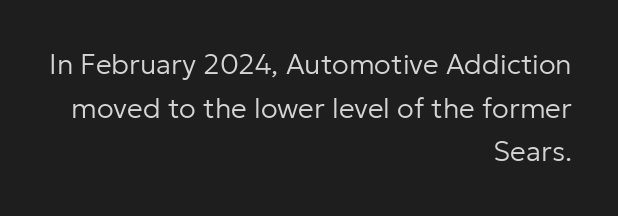
Compared with typical body copy, the letter spacing here is the same. You could not count columns in this text — the font is proportionally spaced. This sample keeps an unexceptional amount of space between lines. The specimen reads as upright at a glance. Unmarked baselines from the first word to the last.
